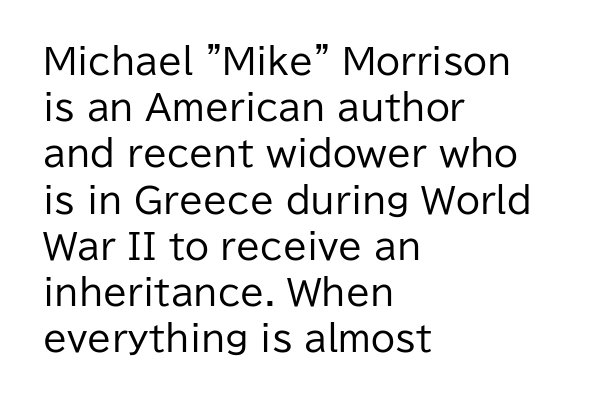
Q: Is the text bold? A: No.
Q: Is the text italic (slanted)? A: No, it is upright.
Q: Is the typeface a serif or a sans-serif typeface? A: Sans-serif.
Q: Is the text underlined? A: No.
Q: How is the paragraph aligned? A: Left-aligned.
Q: Is the spacing between letters normal or unusually wide? A: Normal.
Q: Is the spacing between lines tight, normal or loose? A: Normal.
Q: Width (condensed, normal, or wide)? A: Normal.
Q: Stroke contrast? A: Low.
Q: x-height? A: Medium.
Q: Monospaced? A: No.
